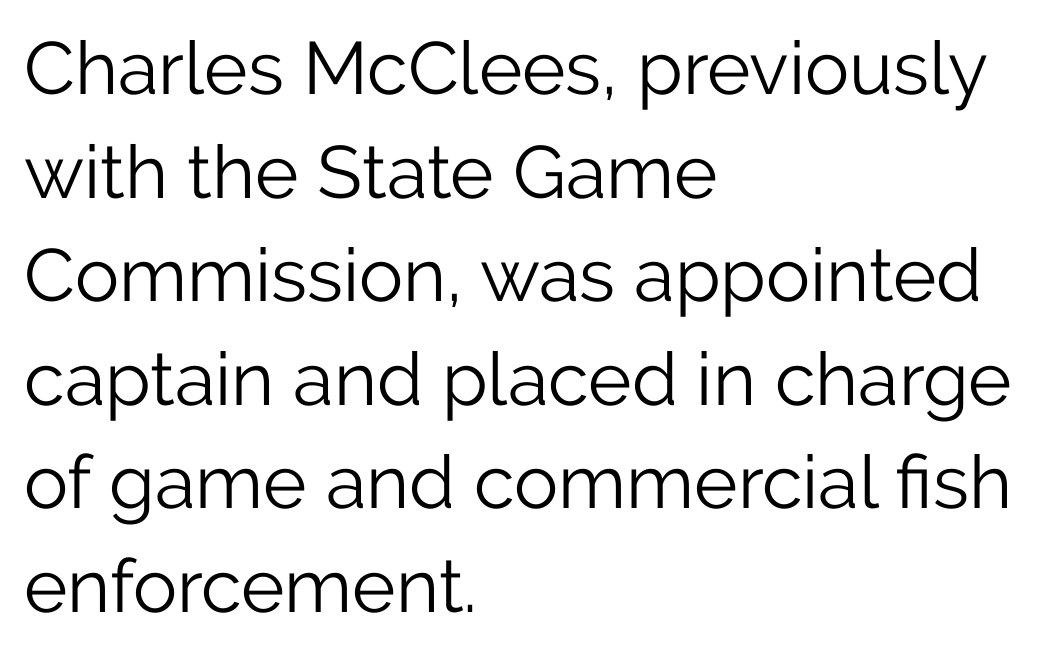
Default kerning and tracking; the words read as compact shapes. No feet cap the strokes, marking this as sans-serif type. Posture: vertical. Layout note: lines flush left. Proportional: the letters do not fall into vertical columns. Does the leading feel generous? No, just average.
